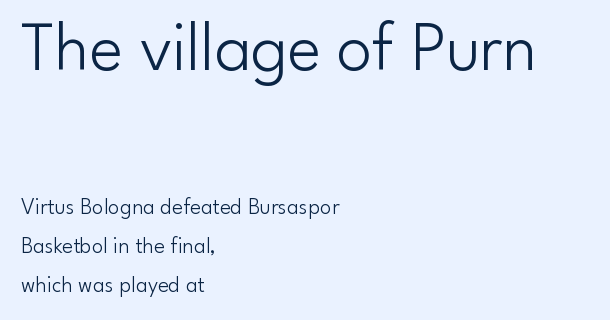
Q: Is the text bold? A: No.
Q: Is the text italic (slanted)? A: No, it is upright.
Q: Is the typeface a serif or a sans-serif typeface? A: Sans-serif.
Q: Is the text underlined? A: No.
Q: How is the paragraph aligned? A: Left-aligned.
Q: Is the spacing between letters normal or unusually wide? A: Normal.
Q: Which block of text is set in a larger size, the first (top) or the second (bottom)? A: The first (top) one.
Q: Width (condensed, normal, or wide)? A: Normal.
Q: Stroke contrast? A: Low.
Q: x-height? A: Small.
Q: Monospaced? A: No.
